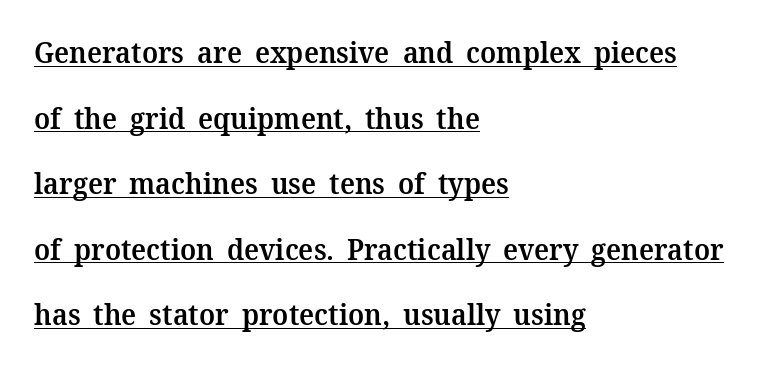
{"serif": "yes", "italic": "no", "bold": "semi", "weight": "semibold", "width": "normal", "stroke_contrast": "medium", "x_height": "medium", "monospaced": "no", "underline": "yes", "align": "left", "line_spacing": "loose", "line_spacing_ratio": 2.26, "letter_spacing": "normal", "letter_spacing_em": 0.0, "glyph_px": 29}
